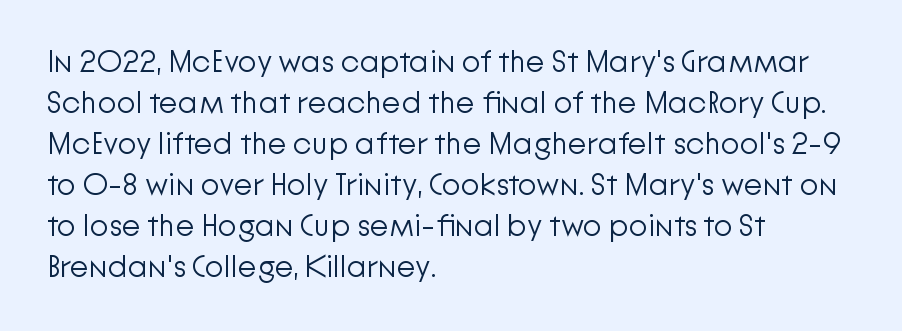
The image shows 31 px light sans-serif type, upright; set left-aligned, normal line spacing (1.32x), normal letter spacing, not underlined; low stroke contrast and a medium x-height.
